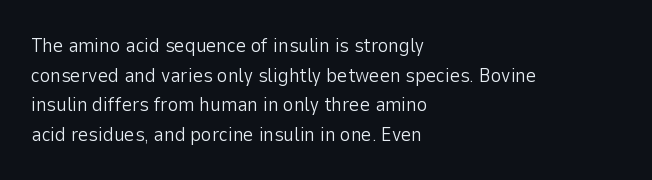
The image shows 20 px text type, upright; set left-aligned, normal line spacing (1.48x), normal letter spacing, not underlined.
